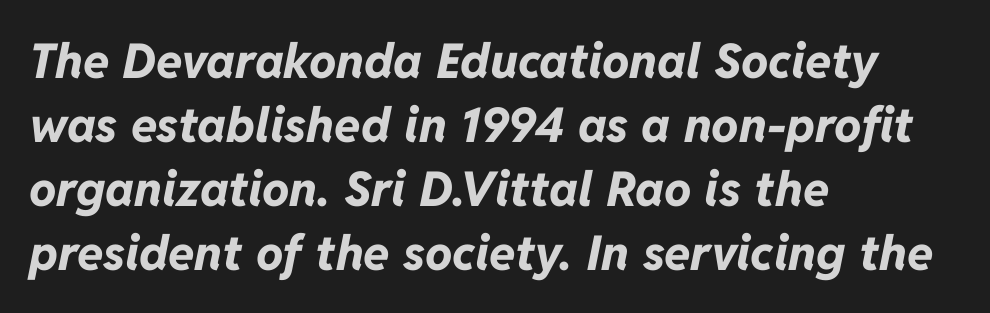
The image shows 48 px bold type, italic (leaning right); set left-aligned, normal line spacing (1.33x), normal letter spacing, not underlined; low stroke contrast and a medium x-height.
